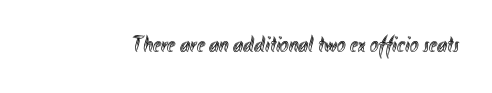
The image shows 23 px text type; set normal letter spacing, not underlined.
